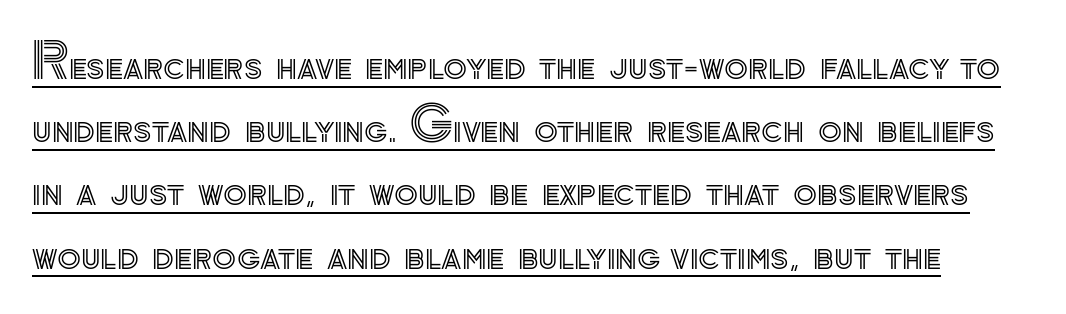
The image shows 49 px text type, upright; set normal line spacing (1.29x), normal letter spacing, underlined; a small x-height.
